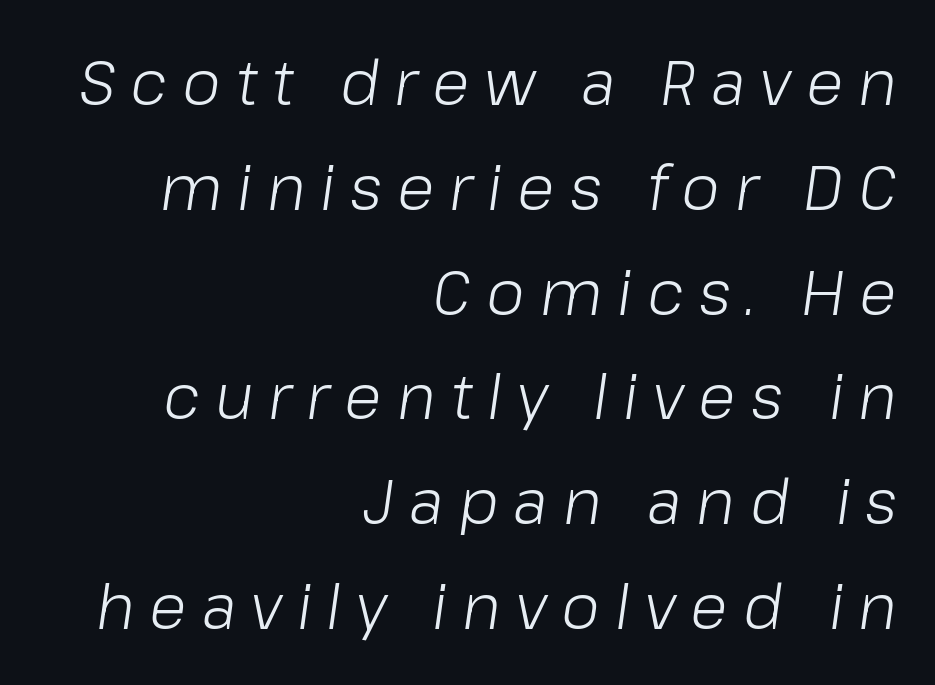
{"italic": "yes", "lean": "right", "slant_degrees": 8, "bold": "no", "weight": "light", "width": "normal", "stroke_contrast": "low", "x_height": "medium", "monospaced": "no", "underline": "no", "align": "right", "line_spacing": "normal", "line_spacing_ratio": 1.69, "letter_spacing": "wide", "letter_spacing_em": 0.24, "glyph_px": 62}
